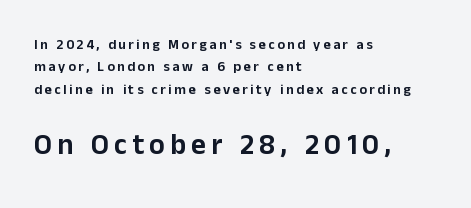
Q: Is the text italic (slanted)? A: No, it is upright.
Q: Is the typeface a serif or a sans-serif typeface? A: Sans-serif.
Q: Is the text underlined? A: No.
Q: How is the paragraph aligned? A: Left-aligned.
Q: Is the spacing between lines tight, normal or loose? A: Normal.
Q: Which block of text is set in a larger size, the first (top) or the second (bottom)? A: The second (bottom) one.
Q: Width (condensed, normal, or wide)? A: Normal.
Q: Stroke contrast? A: Low.
Q: x-height? A: Medium.
Q: Monospaced? A: No.
